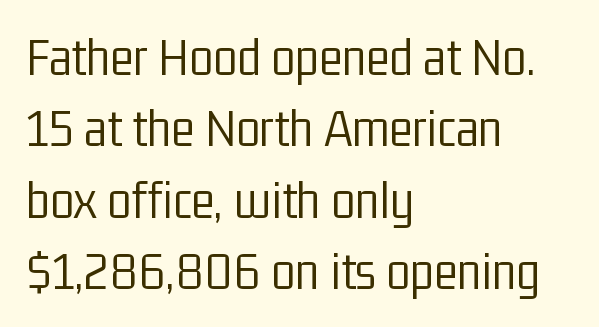
Ordinary non-slanted type is in use. A typesetter would call this zero additional tracking. Rule under the text: the space is simply empty. The letters advance in unequal steps, a hallmark of proportional type.
